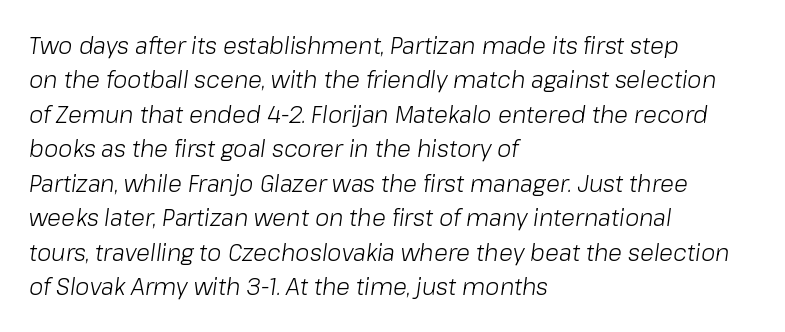
Each row of text sits above clean, open space. The glyphs look as if they've been sheared to an angle. The weight would be labelled regular, book, light, or lighter still. Here the glyphs are tracked normally, forming tight word shapes. The paragraph has a hard left edge and a soft right edge.
